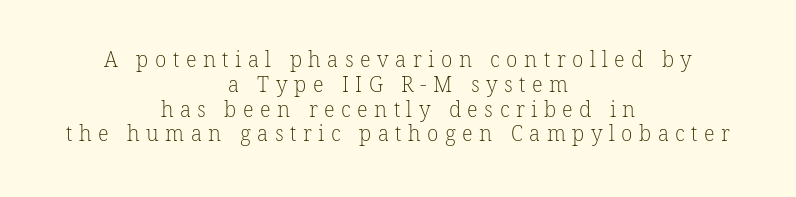
Q: Is the text bold? A: No.
Q: Is the text underlined? A: No.
Q: How is the paragraph aligned? A: Centered.
Q: Is the spacing between letters normal or unusually wide? A: Unusually wide.
